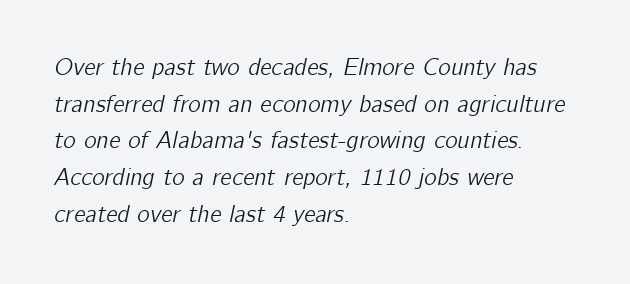
{"italic": "yes", "lean": "right", "slant_degrees": 12, "underline": "no", "align": "left", "line_spacing": "normal", "line_spacing_ratio": 1.53, "letter_spacing": "normal", "letter_spacing_em": 0.0, "glyph_px": 24}
